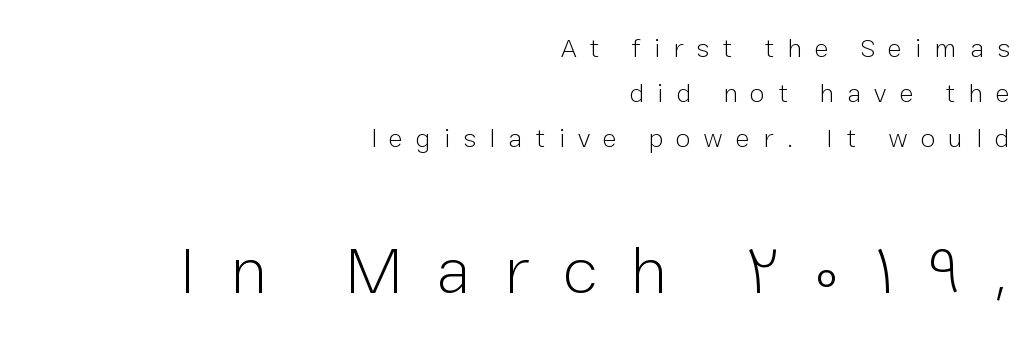
Q: Is the text bold? A: No.
Q: Is the text italic (slanted)? A: No, it is upright.
Q: Is the typeface a serif or a sans-serif typeface? A: Sans-serif.
Q: Is the text underlined? A: No.
Q: How is the paragraph aligned? A: Right-aligned.
Q: Is the spacing between letters normal or unusually wide? A: Unusually wide.
Q: Is the spacing between lines tight, normal or loose? A: Normal.
Q: Which block of text is set in a larger size, the first (top) or the second (bottom)? A: The second (bottom) one.
Q: Width (condensed, normal, or wide)? A: Normal.
Q: Stroke contrast? A: Low.
Q: x-height? A: Medium.
Q: Monospaced? A: No.
